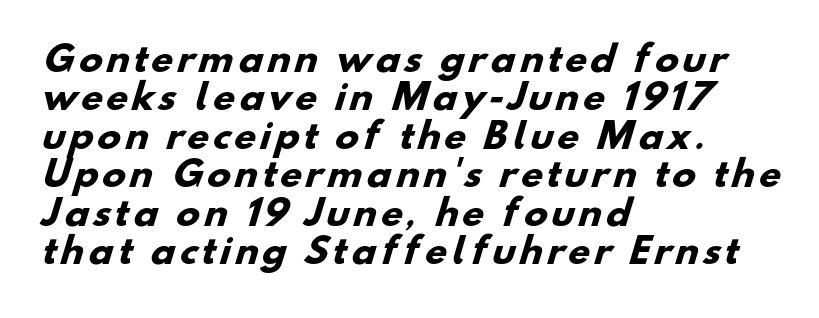
Q: Is the text bold? A: Yes.
Q: Is the typeface a serif or a sans-serif typeface? A: Sans-serif.
Q: Is the text underlined? A: No.
Q: How is the paragraph aligned? A: Left-aligned.
Q: Is the spacing between lines tight, normal or loose? A: Tight.
Q: Width (condensed, normal, or wide)? A: Normal.
Q: Stroke contrast? A: Low.
Q: x-height? A: Small.
Q: Monospaced? A: No.
